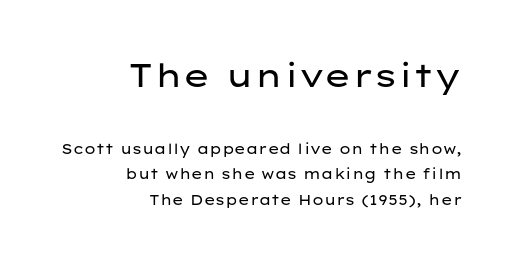
The image shows 33 px regular-weight, wide sans-serif type, upright; set right-aligned, line spacing 1.81x, normal letter spacing, not underlined; the first (top) block is 2.36x larger; low stroke contrast and a medium x-height.
